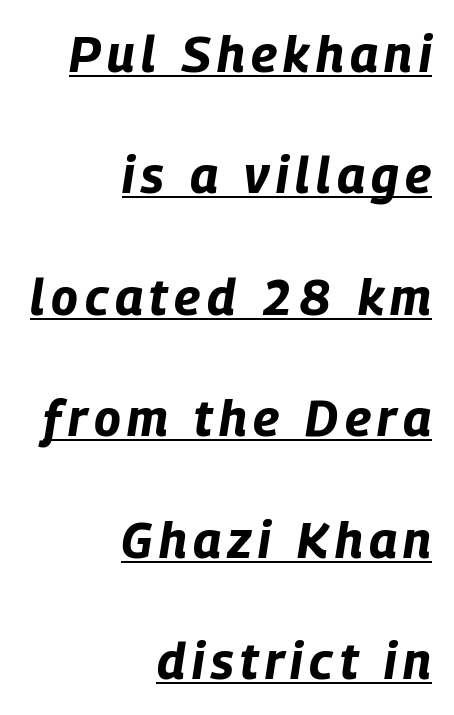
These lines are rendered in a variable-pitch font. There's an unmistakable incline to the writing here. The sample has been set heavy, in full bold. The rendering anchors every line to the right-hand side. The rendering uses a large line-height, opening up the rows. In designer terms, the underline attribute is active on this setting.
